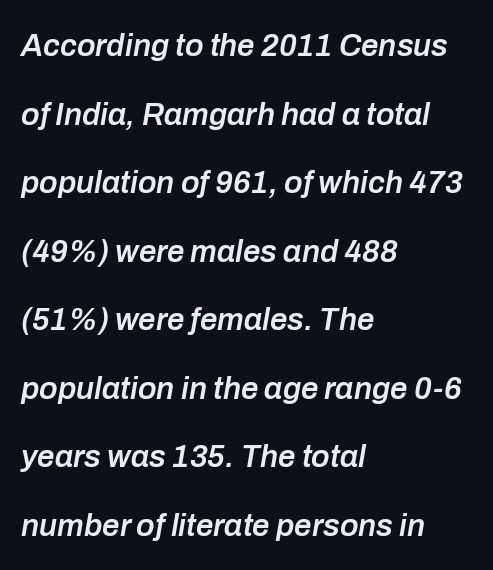
{"italic": "yes", "lean": "right", "slant_degrees": 10, "bold": "semi", "weight": "semibold", "width": "normal", "stroke_contrast": "low", "x_height": "medium", "monospaced": "no", "underline": "no", "align": "left", "line_spacing": "loose", "line_spacing_ratio": 2.21, "letter_spacing": "normal", "letter_spacing_em": 0.0, "glyph_px": 31}
